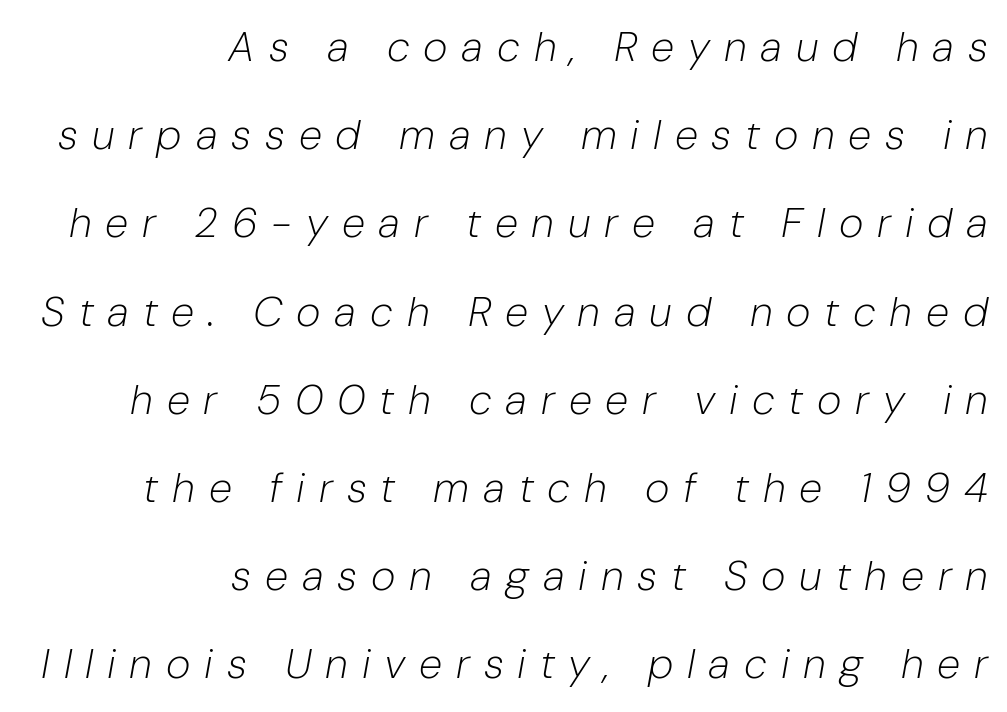
The image shows 42 px light type, italic (leaning right); set right-aligned, loose line spacing (2.1x), unusually wide letter spacing (+0.33 em), not underlined; low stroke contrast and a medium x-height.
